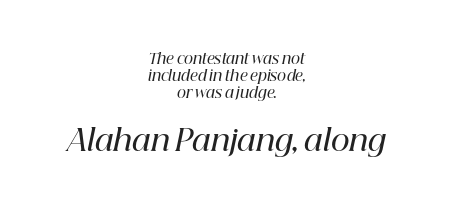
The image shows 29 px semibold serif type, italic (leaning right); set centered, line spacing 1.23x, normal letter spacing, not underlined; the second (bottom) block is 2.07x larger; high stroke contrast and a medium x-height.
